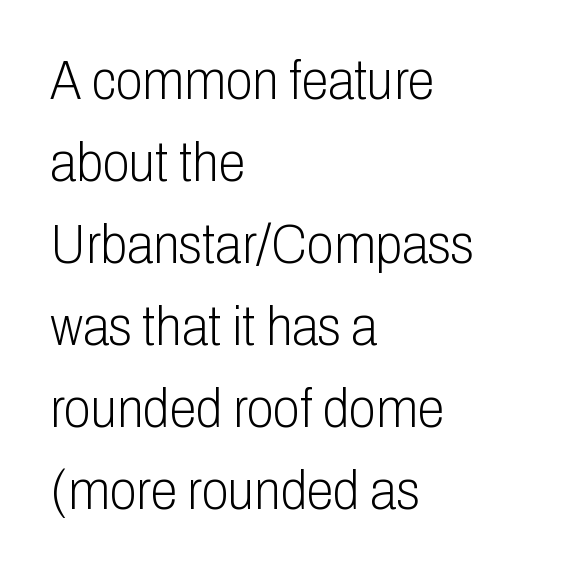
Q: Is the text bold? A: No.
Q: Is the text italic (slanted)? A: No, it is upright.
Q: Is the typeface a serif or a sans-serif typeface? A: Sans-serif.
Q: Is the text underlined? A: No.
Q: How is the paragraph aligned? A: Left-aligned.
Q: Is the spacing between letters normal or unusually wide? A: Normal.
Q: Is the spacing between lines tight, normal or loose? A: Normal.
Q: Width (condensed, normal, or wide)? A: Condensed.
Q: Stroke contrast? A: Low.
Q: x-height? A: Medium.
Q: Monospaced? A: No.
